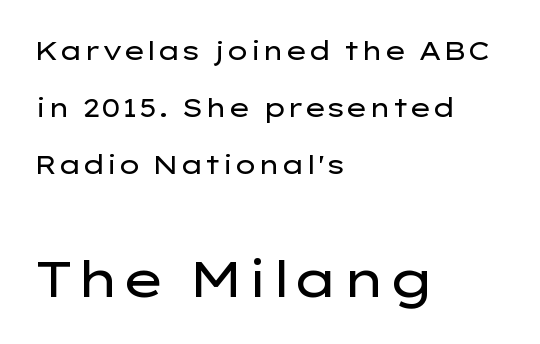
{"serif": "no", "italic": "no", "bold": "no", "weight": "regular", "width": "wide", "stroke_contrast": "low", "x_height": "medium", "monospaced": "no", "underline": "no", "align": "left", "line_spacing": "loose", "line_spacing_ratio": 2.19, "letter_spacing": "normal", "letter_spacing_em": 0.0, "larger_block": "second", "size_ratio": 1.96, "glyph_px": 51}
